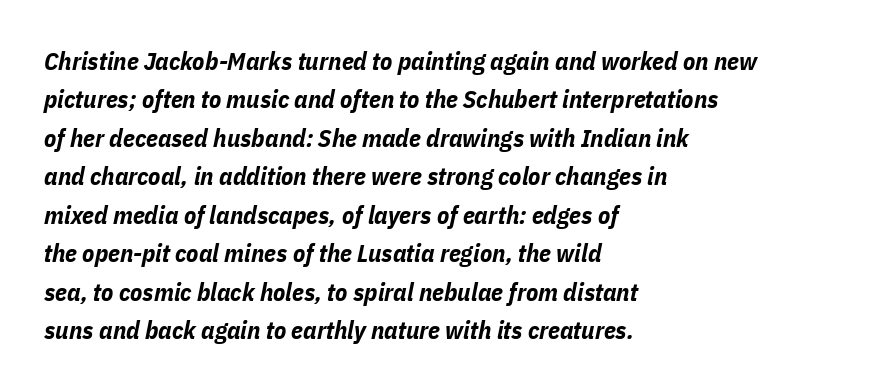
The image shows 25 px bold type, italic (leaning right); set left-aligned, normal line spacing (1.54x), normal letter spacing, not underlined.
